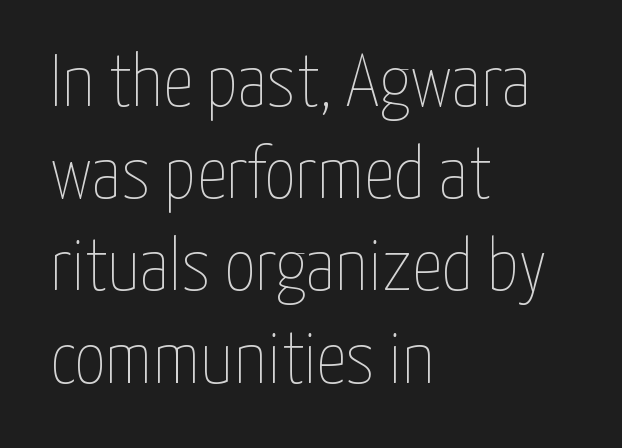
{"italic": "no", "bold": "no", "weight": "thin", "width": "condensed", "stroke_contrast": "low", "x_height": "medium", "monospaced": "no", "underline": "no", "align": "left", "line_spacing_ratio": 1.23, "letter_spacing": "normal", "letter_spacing_em": 0.0, "glyph_px": 75}
